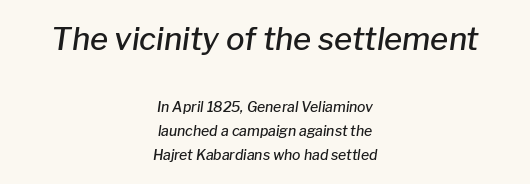
The image shows 31 px semibold type, italic (leaning right); set centered, line spacing 1.71x, normal letter spacing, not underlined; the first (top) block is 2.21x larger; low stroke contrast and a medium x-height.
